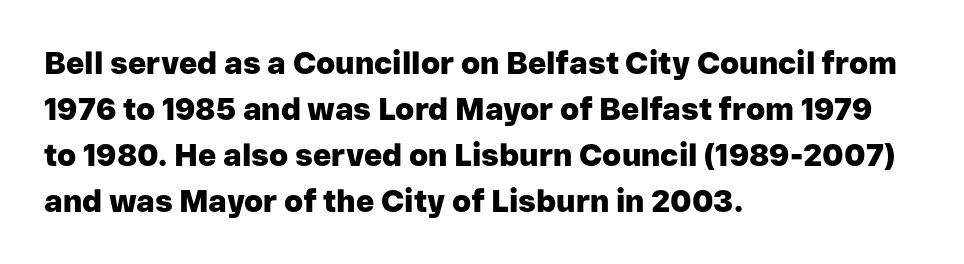
The image shows 31 px heavy sans-serif type, upright; set left-aligned, normal line spacing (1.48x), normal letter spacing, not underlined; low stroke contrast and a medium x-height.
